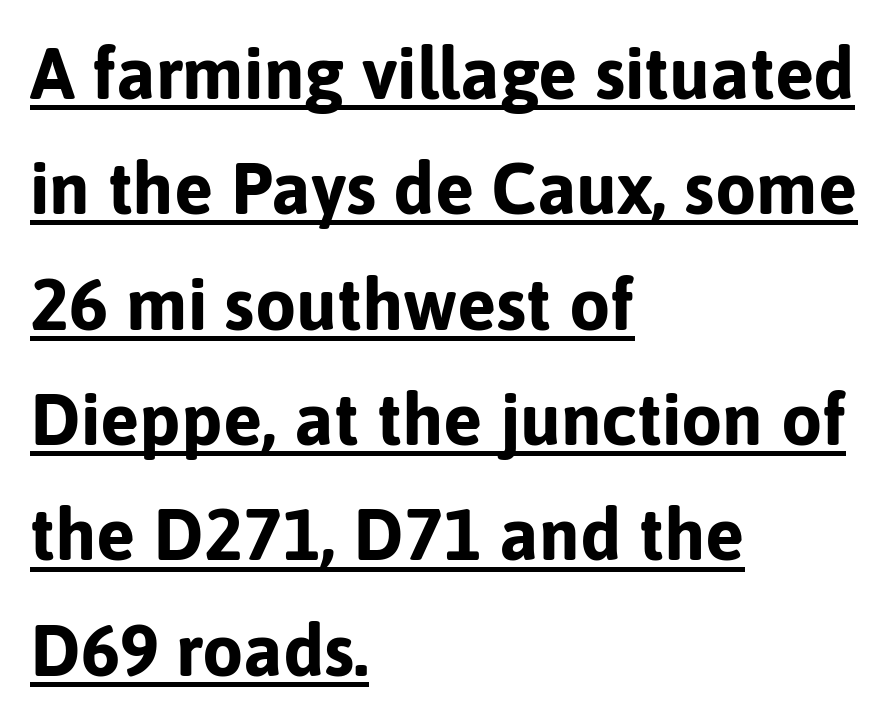
{"serif": "no", "italic": "no", "bold": "yes", "weight": "bold", "width": "normal", "stroke_contrast": "low", "x_height": "medium", "monospaced": "no", "underline": "yes", "align": "left", "line_spacing": "normal", "line_spacing_ratio": 1.58, "letter_spacing": "normal", "letter_spacing_em": 0.0, "glyph_px": 73}
